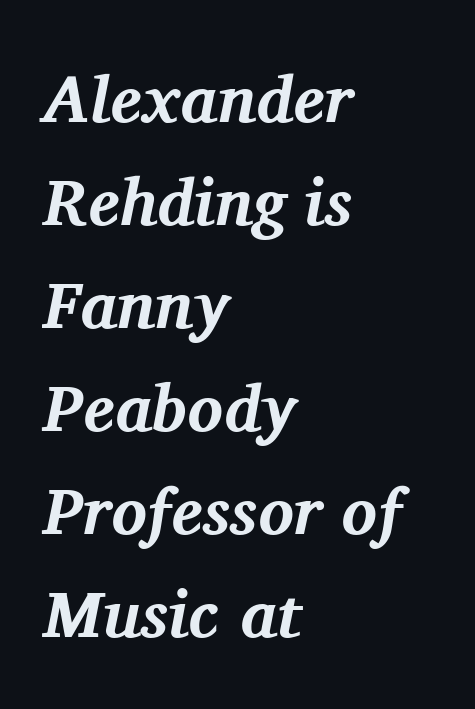
{"serif": "yes", "italic": "yes", "lean": "right", "slant_degrees": 11, "bold": "yes", "weight": "bold", "width": "normal", "stroke_contrast": "medium", "x_height": "medium", "monospaced": "no", "underline": "no", "align": "left", "line_spacing": "normal", "line_spacing_ratio": 1.56, "letter_spacing": "normal", "letter_spacing_em": 0.0, "glyph_px": 66}
